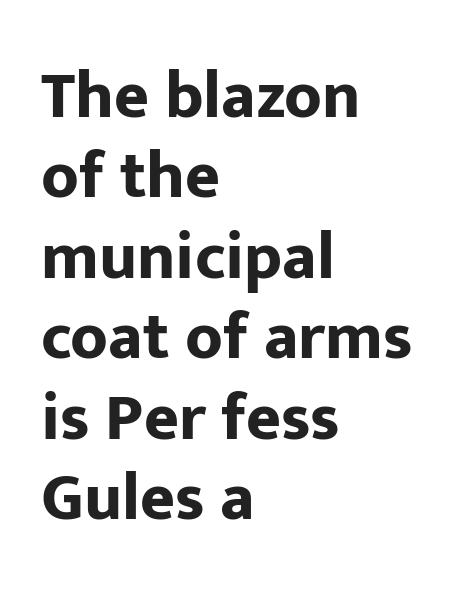
Q: Is the text bold? A: Yes.
Q: Is the text italic (slanted)? A: No, it is upright.
Q: Is the typeface a serif or a sans-serif typeface? A: Sans-serif.
Q: Is the text underlined? A: No.
Q: How is the paragraph aligned? A: Left-aligned.
Q: Is the spacing between letters normal or unusually wide? A: Normal.
Q: Width (condensed, normal, or wide)? A: Normal.
Q: Stroke contrast? A: Low.
Q: x-height? A: Medium.
Q: Monospaced? A: No.
